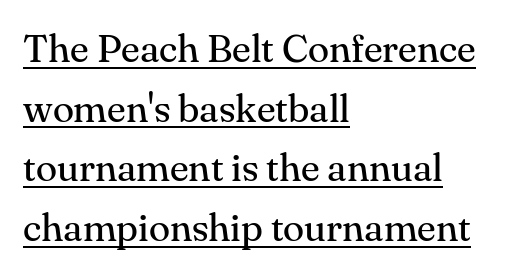
The image shows 39 px regular-weight serif type, upright; set left-aligned, normal line spacing (1.53x), normal letter spacing, underlined; medium stroke contrast and a small x-height.
